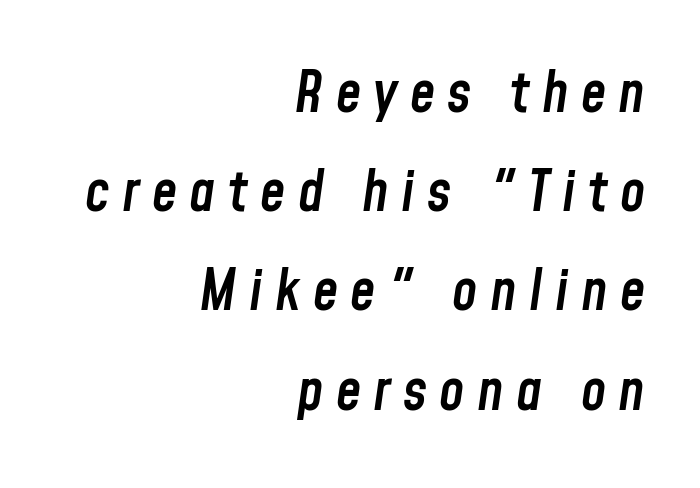
The image shows 57 px semibold, condensed type, italic (leaning right); set right-aligned, line spacing 1.74x, unusually wide letter spacing (+0.22 em), not underlined; low stroke contrast and a medium x-height.
